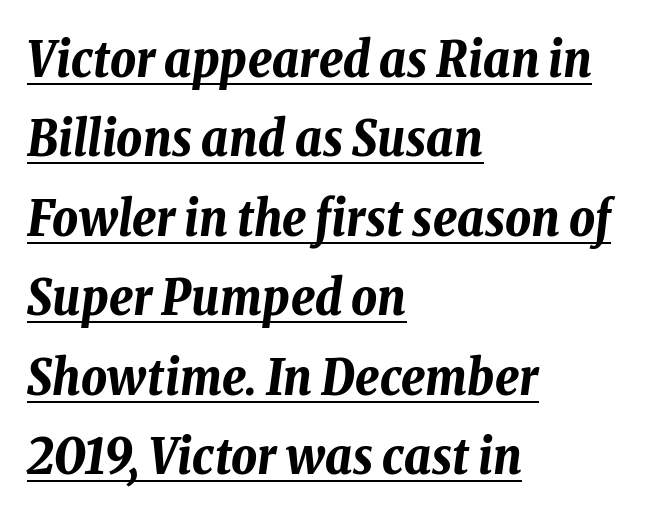
{"italic": "yes", "lean": "right", "slant_degrees": 8, "bold": "yes", "weight": "bold", "width": "condensed", "stroke_contrast": "low", "x_height": "medium", "monospaced": "no", "underline": "yes", "align": "left", "line_spacing": "normal", "line_spacing_ratio": 1.59, "letter_spacing": "normal", "letter_spacing_em": 0.0, "glyph_px": 50}
